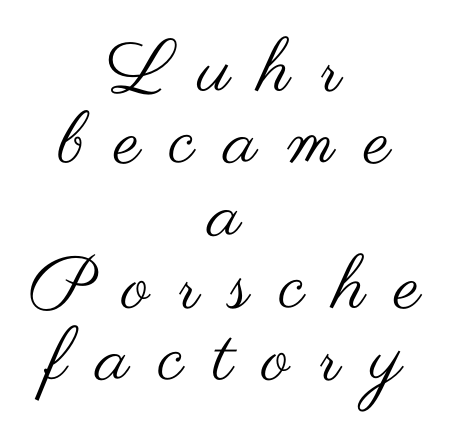
{"serif": "no", "bold": "no", "weight": "regular", "width": "wide", "stroke_contrast": "medium", "x_height": "small", "monospaced": "no", "underline": "no", "align": "center", "line_spacing": "tight", "line_spacing_ratio": 0.99, "letter_spacing": "wide", "letter_spacing_em": 0.41, "glyph_px": 73}
